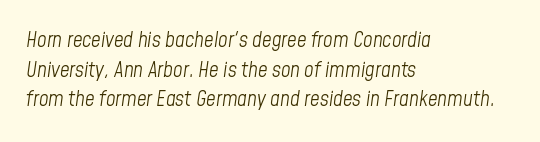
The rows are spaced the way most documents space them. No chunkiness to these letters — they're not bold. All the whitespace from short lines collects on the right. The words here are not underlined. Nobody touched the tracking dial on this one. Would a proofreader flag this as italicized? Yes.
